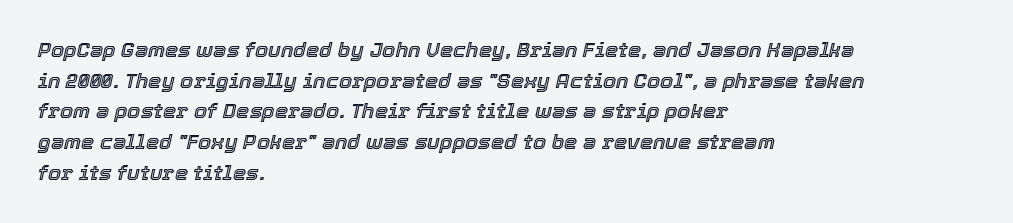
Style check: oblique. If you measured baseline to baseline, you'd find a middling distance. All the whitespace from short lines collects on the right. The space directly below the letters is spotless.
